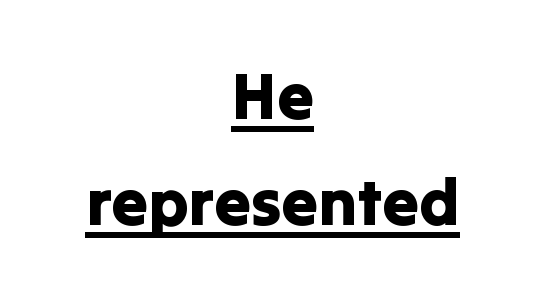
Regarding serifs, this sample does without them. The passage shown is typed in a proportional face where columns would drift. Italic? Not at all — the glyphs are vertical. Somebody hit Ctrl+U on this one — the words are underlined. Casual observation: everything's sitting right in the middle. Regular leading.
